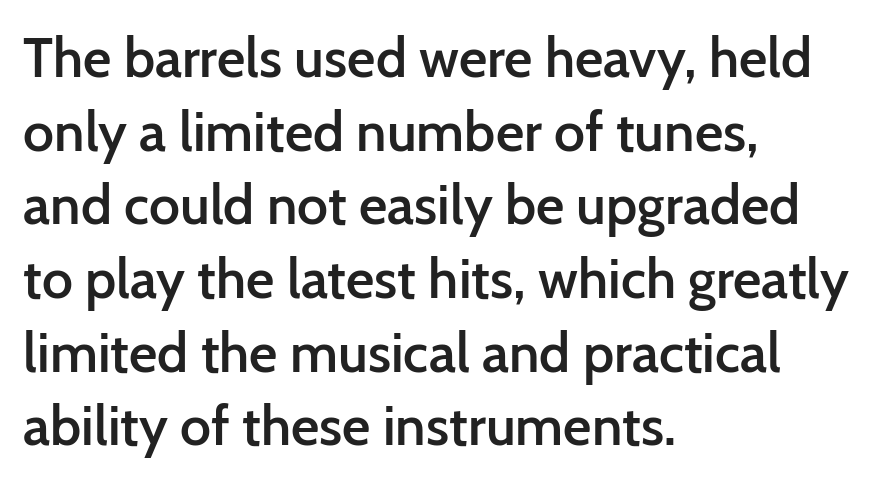
Regarding serifs, this sample does without them. Compared with typical paragraphs, the rows here are spaced about the same. Inter-character spacing is left at the font's built-in metrics. Where is the straight margin? On the left. Is this a fixed-width face? No — the glyphs have proportional, varying widths. Just letters on the line, the space beneath them empty.
